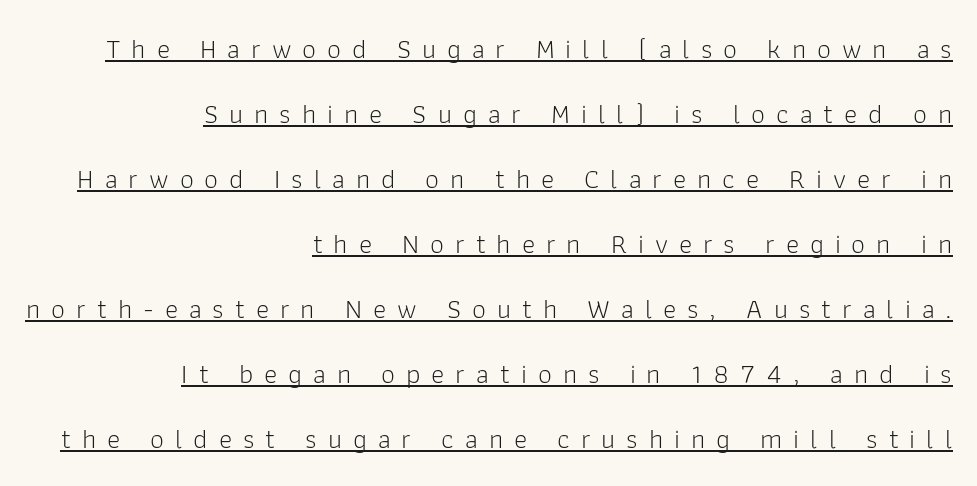
{"serif": "no", "italic": "no", "bold": "no", "weight": "light", "width": "normal", "stroke_contrast": "low", "x_height": "medium", "monospaced": "no", "underline": "yes", "align": "right", "line_spacing": "loose", "line_spacing_ratio": 2.32, "letter_spacing": "wide", "letter_spacing_em": 0.39, "glyph_px": 28}
